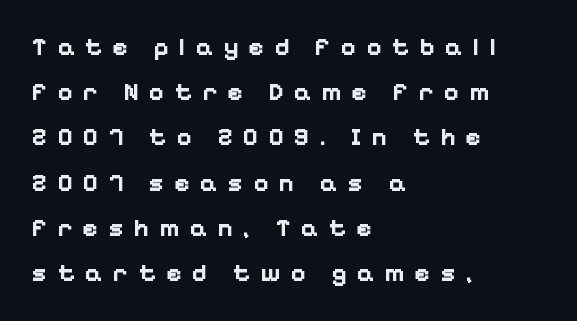
The image shows 26 px bold type, upright; set left-aligned, line spacing 1.74x, unusually wide letter spacing (+0.38 em), not underlined.
